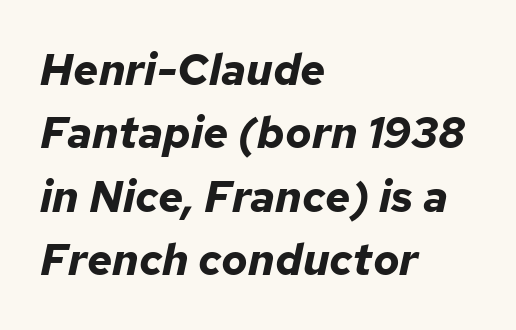
Q: Is the text bold? A: Yes.
Q: Is the text italic (slanted)? A: Yes, it leans right by about 12 degrees.
Q: Is the text underlined? A: No.
Q: How is the paragraph aligned? A: Left-aligned.
Q: Is the spacing between letters normal or unusually wide? A: Normal.
Q: Is the spacing between lines tight, normal or loose? A: Normal.
Q: Width (condensed, normal, or wide)? A: Normal.
Q: Stroke contrast? A: Low.
Q: x-height? A: Medium.
Q: Monospaced? A: No.
